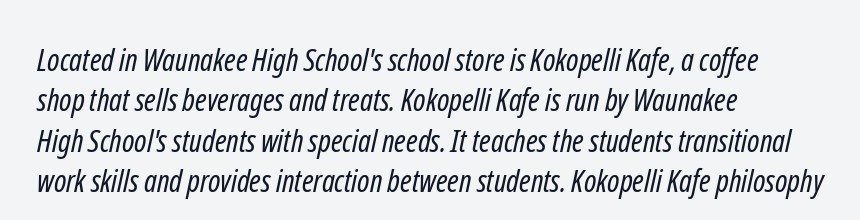
You could not count columns in this text — the font is proportionally spaced. Letters rest on an invisible, unmarked baseline. The lines are quadded left. The strokes are not fattened; the text isn't bold. The tracking reads as untouched default to a designer's eye. Observe the absence of serifs on each vertical stroke in this sample.
